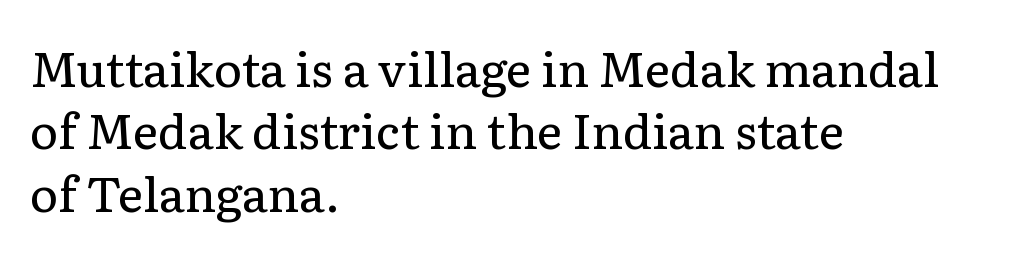
The image shows 48 px regular-weight serif type, upright; set left-aligned, normal line spacing (1.3x), normal letter spacing, not underlined; low stroke contrast and a medium x-height.
